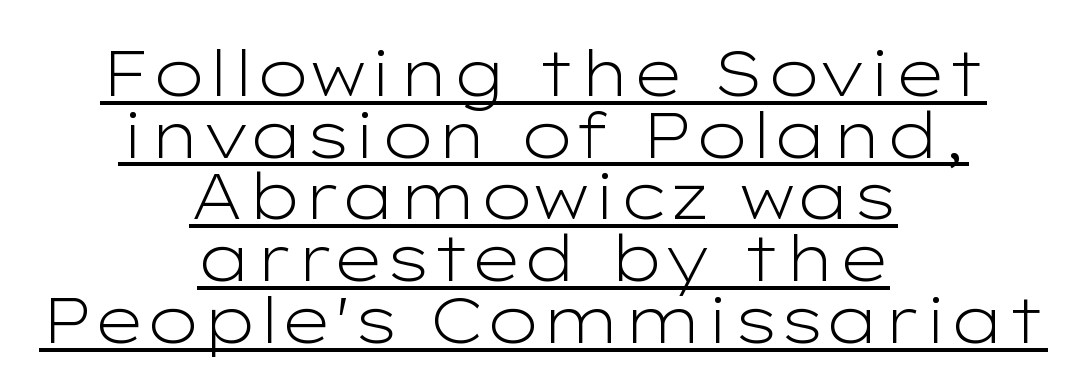
The image shows 63 px light, wide sans-serif type, upright; set centered, tight line spacing (0.98x), normal letter spacing, underlined; low stroke contrast and a medium x-height.
